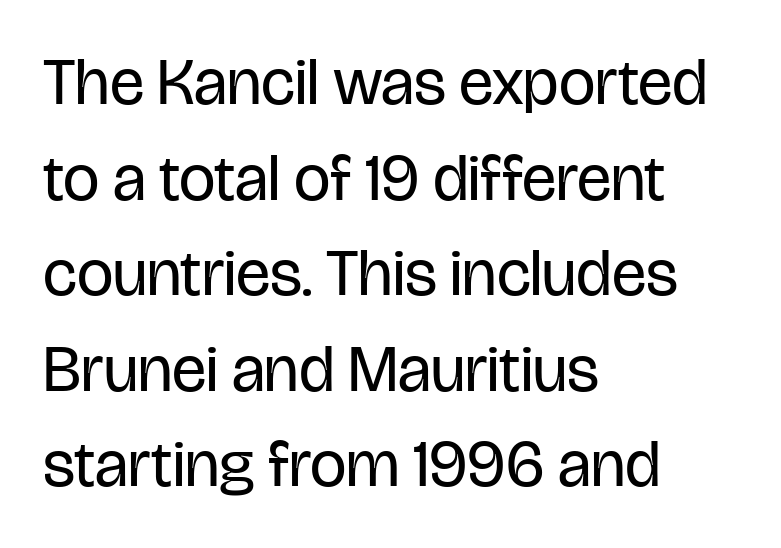
Q: Is the text bold? A: No.
Q: Is the text italic (slanted)? A: No, it is upright.
Q: Is the typeface a serif or a sans-serif typeface? A: Sans-serif.
Q: Is the text underlined? A: No.
Q: How is the paragraph aligned? A: Left-aligned.
Q: Is the spacing between letters normal or unusually wide? A: Normal.
Q: Is the spacing between lines tight, normal or loose? A: Normal.
Q: Width (condensed, normal, or wide)? A: Condensed.
Q: Stroke contrast? A: Low.
Q: x-height? A: Large.
Q: Monospaced? A: No.
